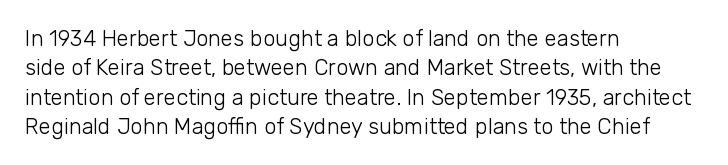
Caption: face not bold, strokes unweighted. Whoever set this chose a conventional vertical rhythm. This sample uses plain, unmodified letter spacing. The lettering stays uniformly vertical, giving the passage a roman look. Rule under the text: the space is simply empty.
